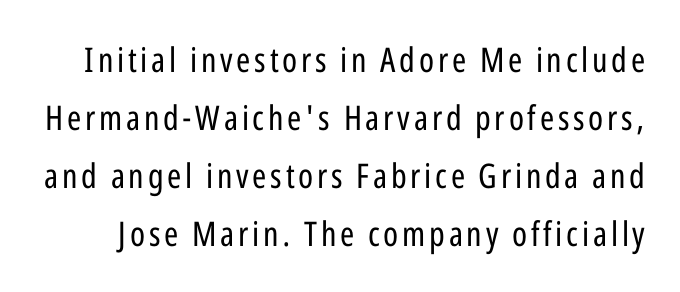
A typesetter would call this proportional, since set widths differ per character. Check under the words: just untouched page. The type family on display is of the sans-serif kind. The type sits square on the baseline with zero lean. No letter is thick-stroked: the sample isn't bold.
